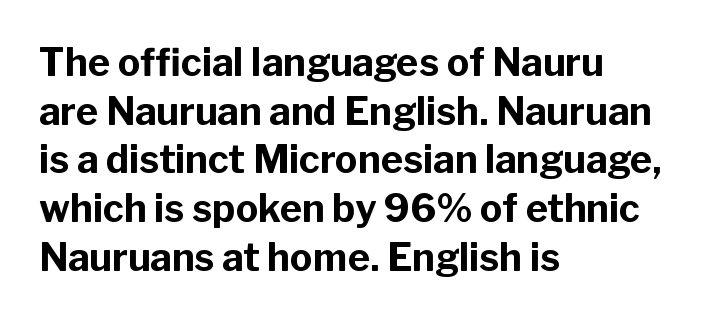
{"serif": "no", "italic": "no", "bold": "yes", "weight": "bold", "width": "normal", "stroke_contrast": "low", "x_height": "medium", "monospaced": "no", "underline": "no", "align": "left", "line_spacing": "normal", "line_spacing_ratio": 1.28, "letter_spacing": "normal", "letter_spacing_em": 0.0, "glyph_px": 38}
